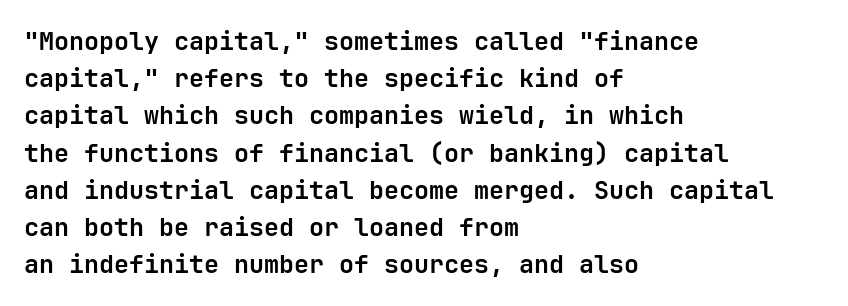
Italic: no, the glyphs are upright roman. Weight: bold. A typesetter would call this zero additional tracking. Does the copy run flush right? No — it runs flush left. In terms of leading, this rendering sits right in the middle. Quick note: underline off.
